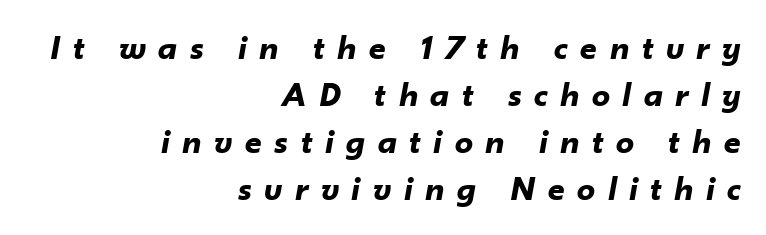
Substantial extra tracking has been applied to these lines. Line endings align vertically; line beginnings do not. Chunky letters — that's bold for sure. Tall strokes in this sample are angled rather than plumb.
